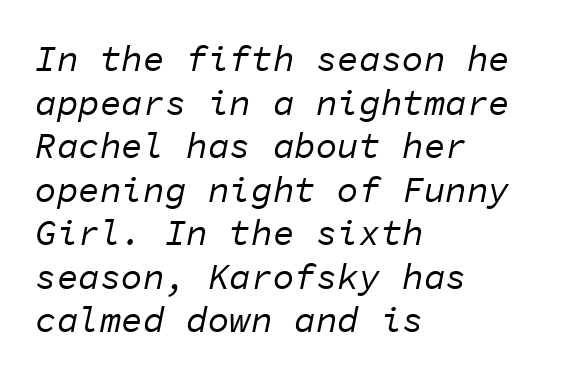
The image shows 36 px regular-weight type, italic (leaning right), monospaced; set left-aligned, line spacing 1.21x, normal letter spacing, not underlined; low stroke contrast and a medium x-height.
